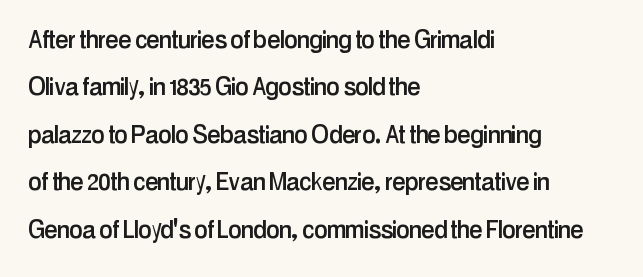
{"serif": "no", "italic": "no", "width": "condensed", "stroke_contrast": "low", "x_height": "medium", "monospaced": "no", "underline": "no", "align": "left", "line_spacing": "normal", "line_spacing_ratio": 1.58, "letter_spacing": "normal", "letter_spacing_em": 0.0, "glyph_px": 30}
